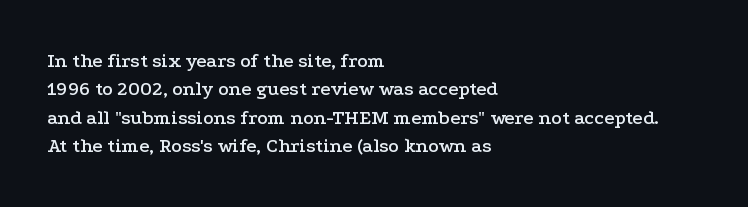
{"italic": "no", "underline": "no", "align": "left", "line_spacing": "normal", "line_spacing_ratio": 1.42, "letter_spacing": "normal", "letter_spacing_em": 0.0, "glyph_px": 20}
